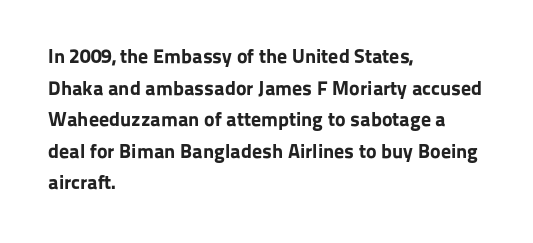
{"italic": "no", "bold": "yes", "underline": "no", "align": "left", "line_spacing": "normal", "line_spacing_ratio": 1.58, "letter_spacing": "normal", "letter_spacing_em": 0.0, "glyph_px": 20}
